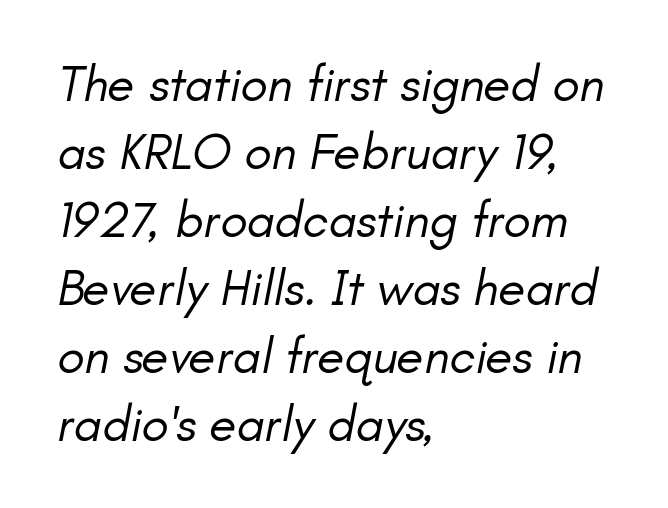
Q: Is the text bold? A: No.
Q: Is the text italic (slanted)? A: Yes, it leans right by about 11 degrees.
Q: Is the text underlined? A: No.
Q: How is the paragraph aligned? A: Left-aligned.
Q: Is the spacing between letters normal or unusually wide? A: Normal.
Q: Is the spacing between lines tight, normal or loose? A: Normal.
Q: Width (condensed, normal, or wide)? A: Normal.
Q: Stroke contrast? A: Low.
Q: x-height? A: Small.
Q: Monospaced? A: No.
